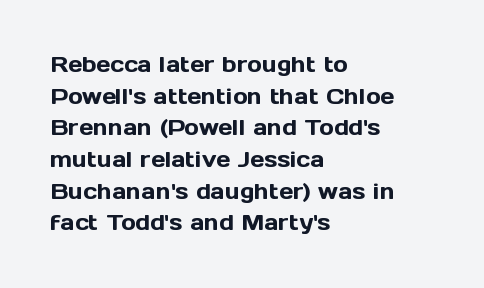
Ordinary non-slanted type is in use. Letter spacing: default. This sample is left-justified, so line endings fall wherever the words run out. Underline: absent. Successive baselines arrive at the customary interval.
